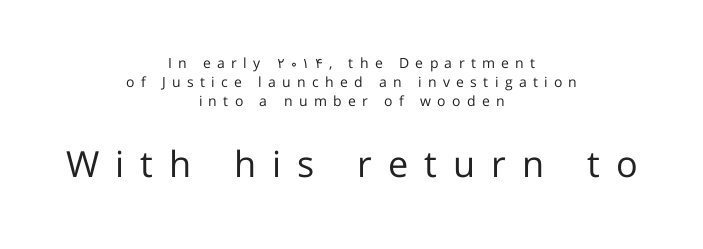
The image shows 36 px regular-weight sans-serif type, upright; set centered, normal line spacing (1.36x), unusually wide letter spacing (+0.45 em), not underlined; the second (bottom) block is 2.57x larger; low stroke contrast and a medium x-height.
